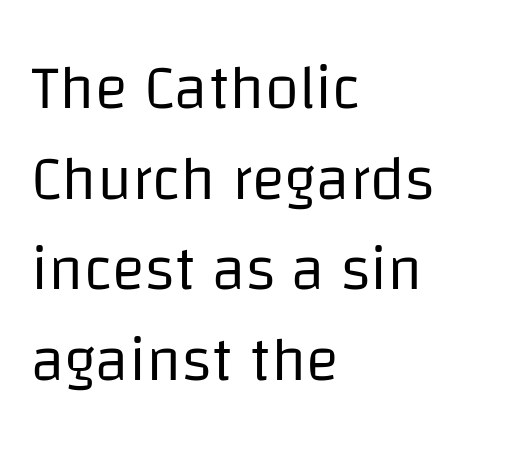
The image shows 62 px regular-weight sans-serif type, upright; set left-aligned, normal line spacing (1.46x), normal letter spacing, not underlined; low stroke contrast and a large x-height.
